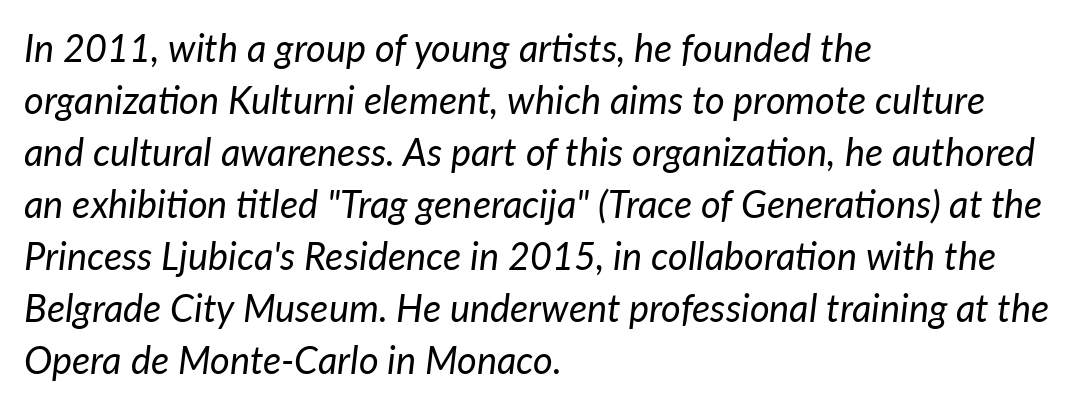
The foot of each line stays bare and open. Is the type heavy? It reads as light-to-regular instead. Each new line begins a customary step beneath the previous one. Slanted lettering throughout. In CSS terms this would be text-align: left. Do the characters align in a grid? No, the font is proportional.
